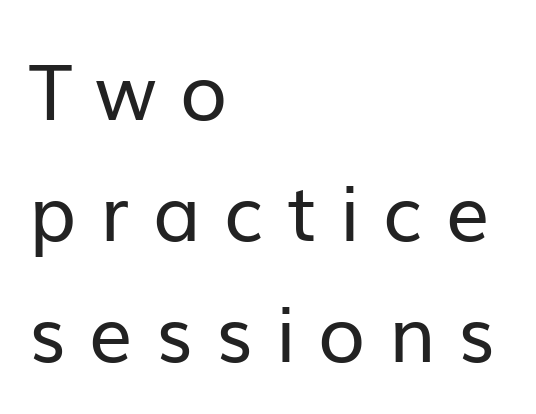
Q: Is the text bold? A: No.
Q: Is the text italic (slanted)? A: No, it is upright.
Q: Is the typeface a serif or a sans-serif typeface? A: Sans-serif.
Q: Is the text underlined? A: No.
Q: How is the paragraph aligned? A: Left-aligned.
Q: Is the spacing between letters normal or unusually wide? A: Unusually wide.
Q: Is the spacing between lines tight, normal or loose? A: Normal.
Q: Width (condensed, normal, or wide)? A: Normal.
Q: Stroke contrast? A: Low.
Q: x-height? A: Medium.
Q: Monospaced? A: No.
